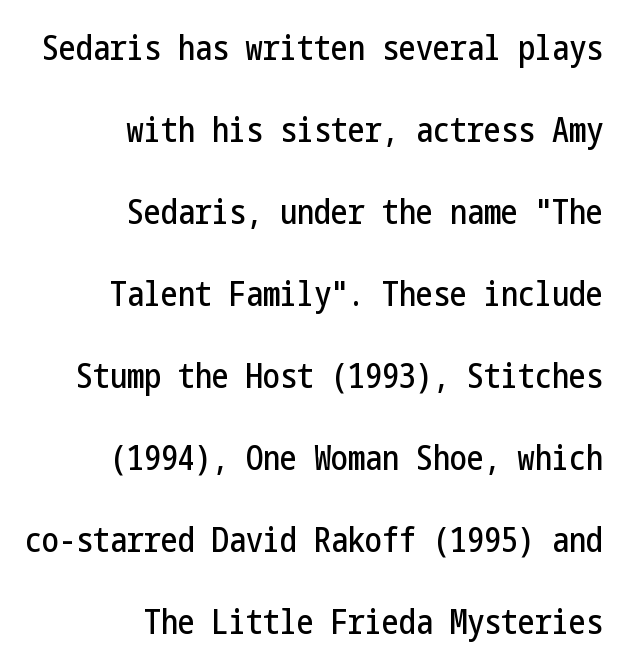
The type family on display is of the sans-serif kind. Quick note: not italic, upright. Plain, unruled lines of type. Words appear dense and cohesive because spacing is normal. If you measured baseline to baseline, you'd find a long distance.
